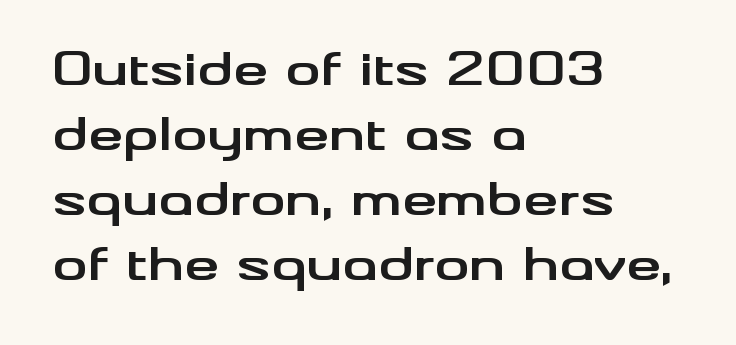
Q: Is the text bold? A: Yes.
Q: Is the text italic (slanted)? A: No, it is upright.
Q: Is the typeface a serif or a sans-serif typeface? A: Sans-serif.
Q: Is the text underlined? A: No.
Q: How is the paragraph aligned? A: Left-aligned.
Q: Is the spacing between letters normal or unusually wide? A: Normal.
Q: Is the spacing between lines tight, normal or loose? A: Normal.
Q: Width (condensed, normal, or wide)? A: Wide.
Q: Stroke contrast? A: Medium.
Q: x-height? A: Small.
Q: Monospaced? A: No.
